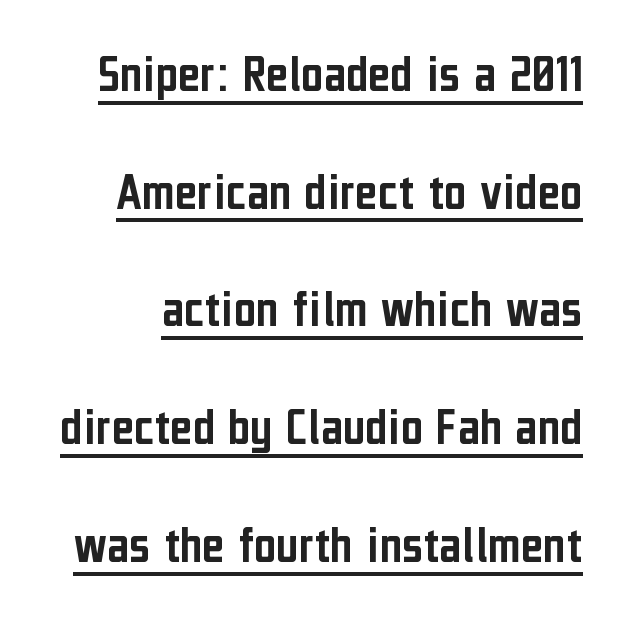
Q: Is the text italic (slanted)? A: No, it is upright.
Q: Is the typeface a serif or a sans-serif typeface? A: Sans-serif.
Q: Is the text underlined? A: Yes.
Q: Is the spacing between letters normal or unusually wide? A: Normal.
Q: Is the spacing between lines tight, normal or loose? A: Loose.
Q: Width (condensed, normal, or wide)? A: Condensed.
Q: Stroke contrast? A: Low.
Q: x-height? A: Medium.
Q: Monospaced? A: No.
